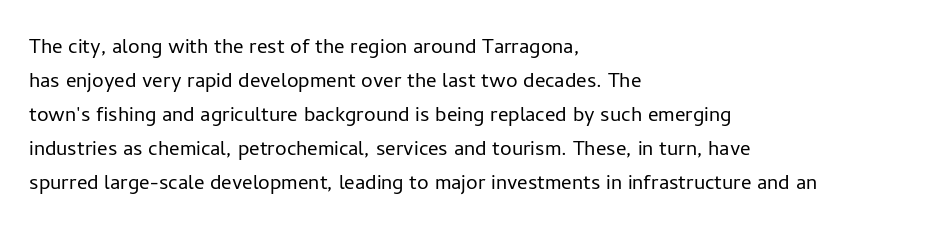
Q: Is the text bold? A: No.
Q: Is the text italic (slanted)? A: No, it is upright.
Q: Is the text underlined? A: No.
Q: How is the paragraph aligned? A: Left-aligned.
Q: Is the spacing between letters normal or unusually wide? A: Normal.
Q: Is the spacing between lines tight, normal or loose? A: Normal.
